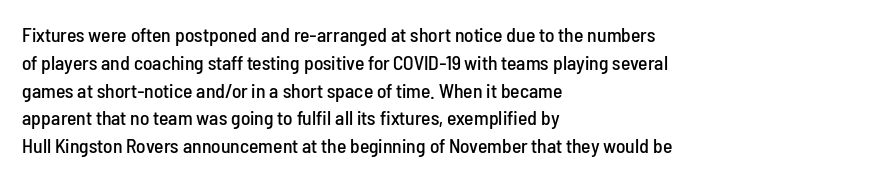
{"italic": "no", "underline": "no", "align": "left", "line_spacing": "normal", "line_spacing_ratio": 1.39, "letter_spacing": "normal", "letter_spacing_em": 0.0, "glyph_px": 20}
